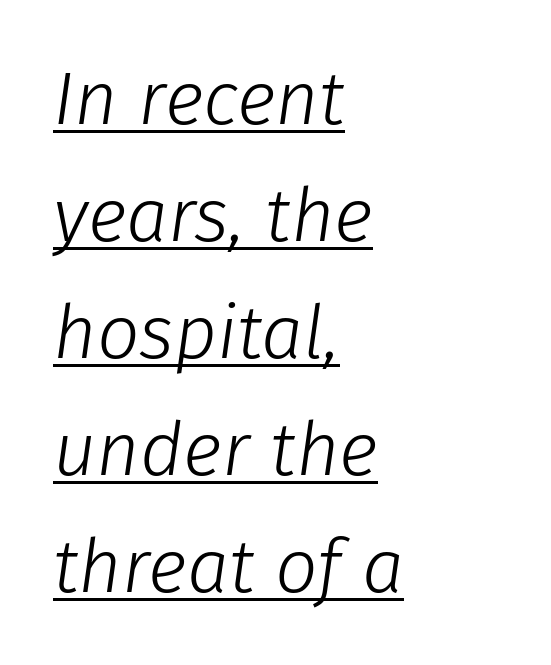
The rendering uses natural spacing where letterforms have individual widths. The text carries the slant typical of an italic or oblique font. This rendering leaves character spacing at its baseline value. These lines are set flush left with a ragged right edge.
